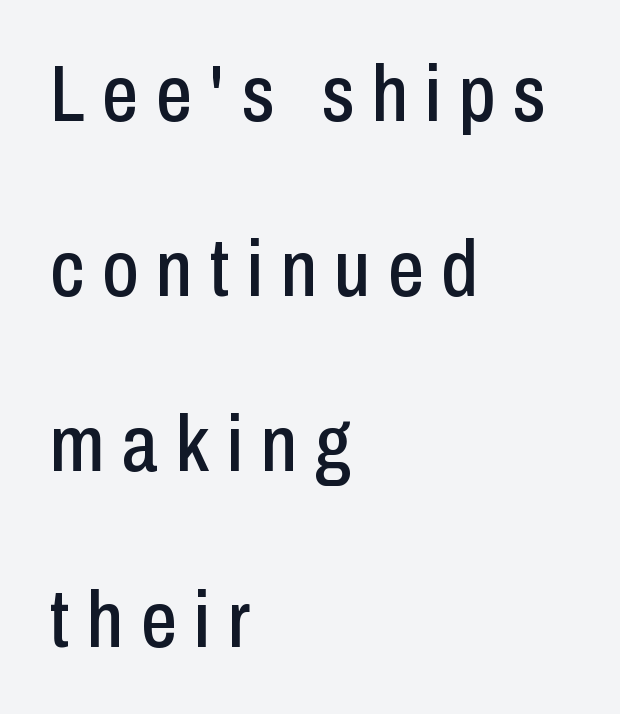
The image shows 80 px condensed sans-serif type, upright; set left-aligned, loose line spacing (2.19x), unusually wide letter spacing (+0.22 em), not underlined; low stroke contrast and a medium x-height.
